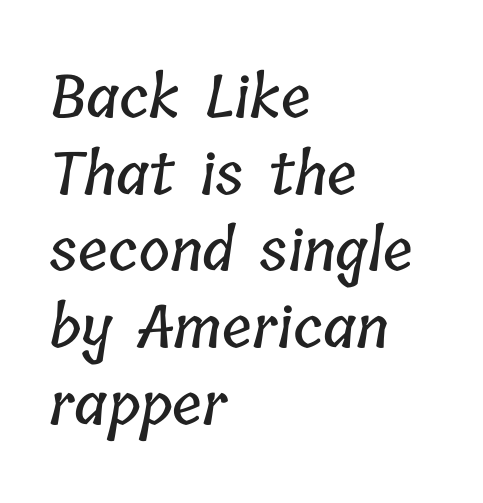
Q: Is the text underlined? A: No.
Q: How is the paragraph aligned? A: Left-aligned.
Q: Is the spacing between letters normal or unusually wide? A: Normal.
Q: Is the spacing between lines tight, normal or loose? A: Normal.
Q: Width (condensed, normal, or wide)? A: Condensed.
Q: Stroke contrast? A: Low.
Q: x-height? A: Medium.
Q: Monospaced? A: No.
